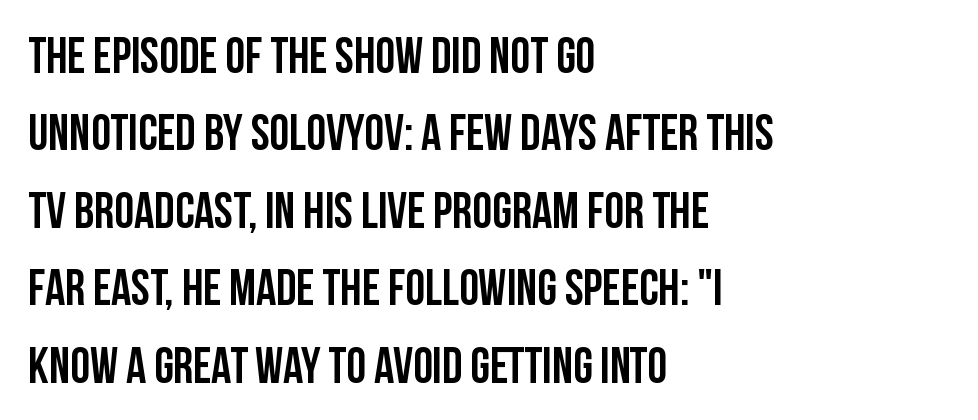
The image shows 50 px semibold, condensed sans-serif type, upright; set left-aligned, normal line spacing (1.55x), normal letter spacing, not underlined; low stroke contrast and a large x-height.
